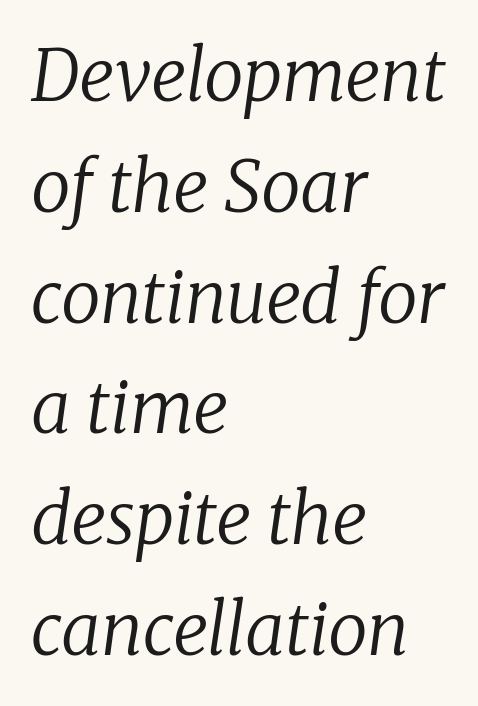
You could not count columns in this text — the font is proportionally spaced. This sample keeps an unexceptional amount of space between lines. Does the lettering tilt? It does — this is italic. No letter is thick-stroked: the sample isn't bold. No word sits above an underline.
